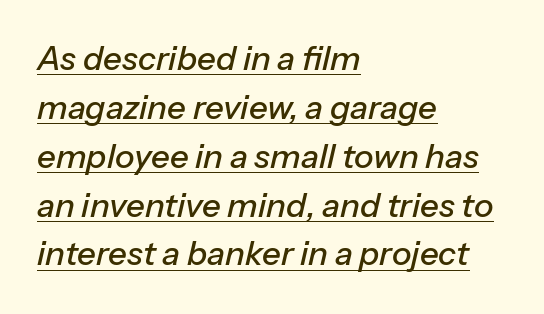
The rendering anchors every line to the left-hand side. You could not count columns in this text — the font is proportionally spaced. Each line of the rendering has a horizontal stroke beneath the glyphs. Yep, that's italic — everything's leaning. What's the leading like? Ordinary, nothing unusual.
